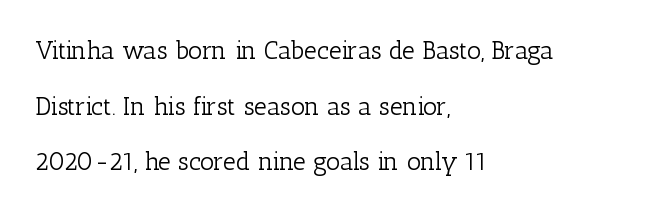
There is no visible air inserted between adjacent glyphs. One glance says open: line gaps are wider than usual. This sample uses an upright cut, with every glyph sitting square on the baseline. The face looks like a standard text weight, possibly lighter.
